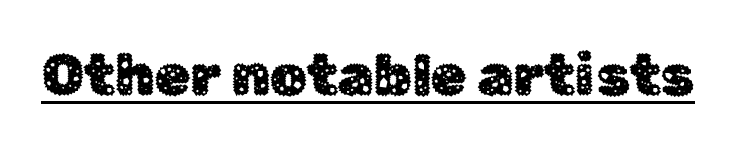
{"serif": "no", "italic": "no", "width": "normal", "stroke_contrast": "low", "x_height": "medium", "monospaced": "no", "underline": "yes", "letter_spacing": "normal", "letter_spacing_em": 0.0, "glyph_px": 58}
